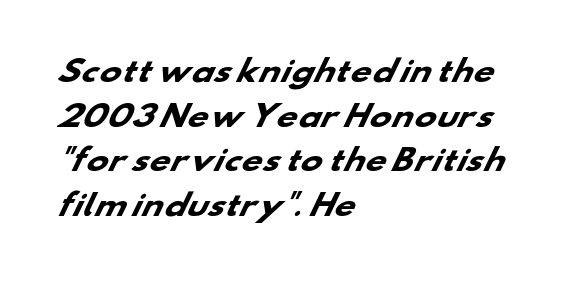
The image shows 29 px heavy, wide sans-serif type; set left-aligned, normal line spacing (1.54x), normal letter spacing, not underlined; low stroke contrast and a small x-height.
